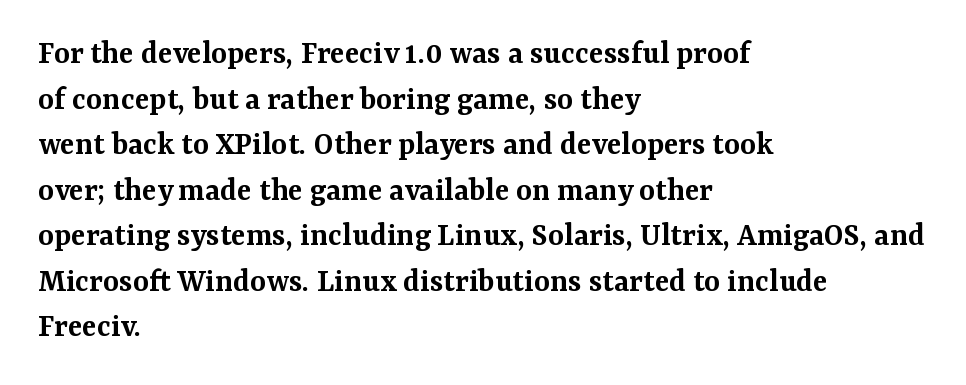
The font's upright variant was chosen for this text. Slightly chunky letters — semibold, I'd say, not full bold. I'd call this a serif setting — the letters wear small feet. Between one letter and the next there's only the usual sliver of space.
